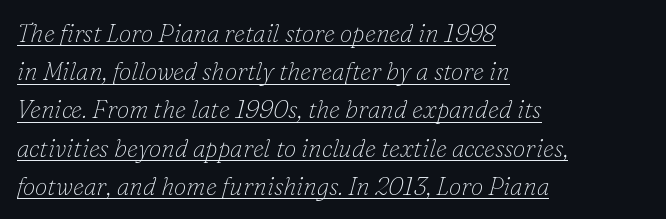
{"italic": "yes", "lean": "right", "slant_degrees": 16, "bold": "no", "underline": "yes", "align": "left", "line_spacing": "normal", "line_spacing_ratio": 1.53, "letter_spacing": "normal", "letter_spacing_em": 0.0, "glyph_px": 25}
